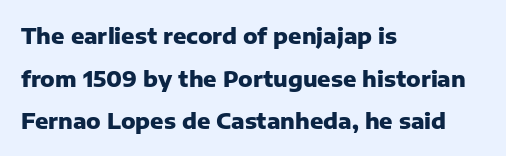
Q: Is the text bold? A: Yes.
Q: Is the text italic (slanted)? A: No, it is upright.
Q: Is the text underlined? A: No.
Q: How is the paragraph aligned? A: Left-aligned.
Q: Is the spacing between letters normal or unusually wide? A: Normal.
Q: Is the spacing between lines tight, normal or loose? A: Loose.
